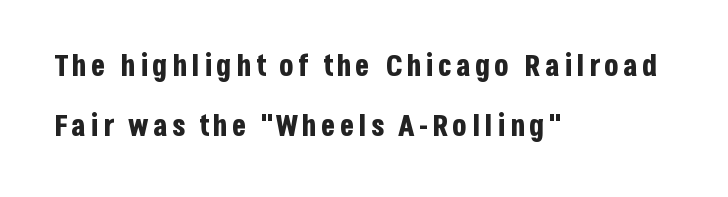
The image shows 30 px bold, condensed sans-serif type, upright; set left-aligned, loose line spacing (2.01x), not underlined; low stroke contrast and a large x-height.
